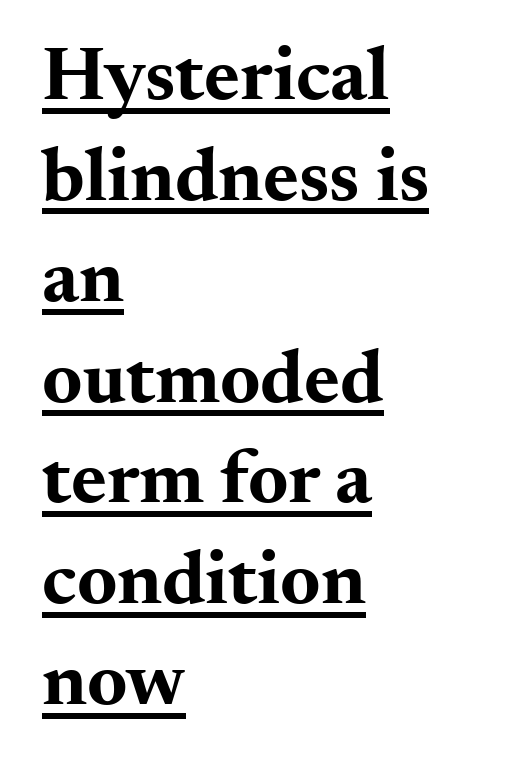
{"serif": "yes", "italic": "no", "bold": "yes", "weight": "bold", "width": "wide", "stroke_contrast": "medium", "x_height": "small", "monospaced": "no", "underline": "yes", "align": "left", "line_spacing": "normal", "line_spacing_ratio": 1.31, "letter_spacing": "normal", "letter_spacing_em": 0.0, "glyph_px": 77}
